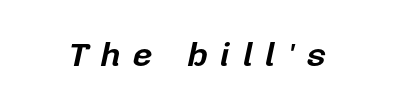
{"italic": "yes", "lean": "right", "slant_degrees": 12, "bold": "yes", "weight": "bold", "width": "normal", "stroke_contrast": "low", "x_height": "medium", "monospaced": "no", "underline": "no", "letter_spacing": "wide", "letter_spacing_em": 0.36, "glyph_px": 34}
